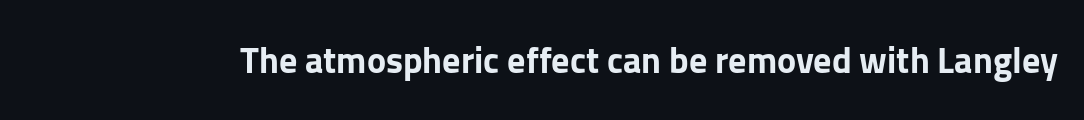
The image shows 36 px bold sans-serif type, upright; set normal letter spacing, not underlined; low stroke contrast and a medium x-height.
